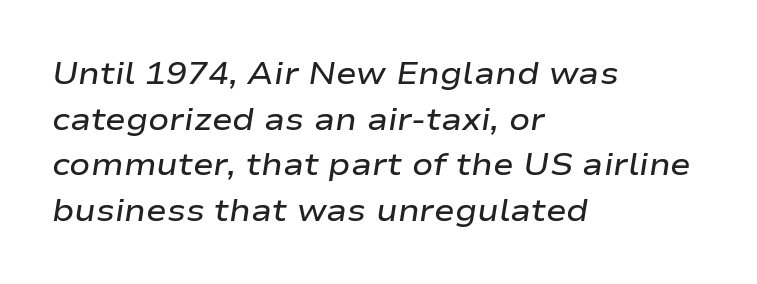
Q: Is the text bold? A: Semi-bold.
Q: Is the text italic (slanted)? A: Yes, it leans right by about 9 degrees.
Q: Is the text underlined? A: No.
Q: How is the paragraph aligned? A: Left-aligned.
Q: Is the spacing between letters normal or unusually wide? A: Normal.
Q: Is the spacing between lines tight, normal or loose? A: Normal.
Q: Width (condensed, normal, or wide)? A: Wide.
Q: Stroke contrast? A: Low.
Q: x-height? A: Medium.
Q: Monospaced? A: No.
